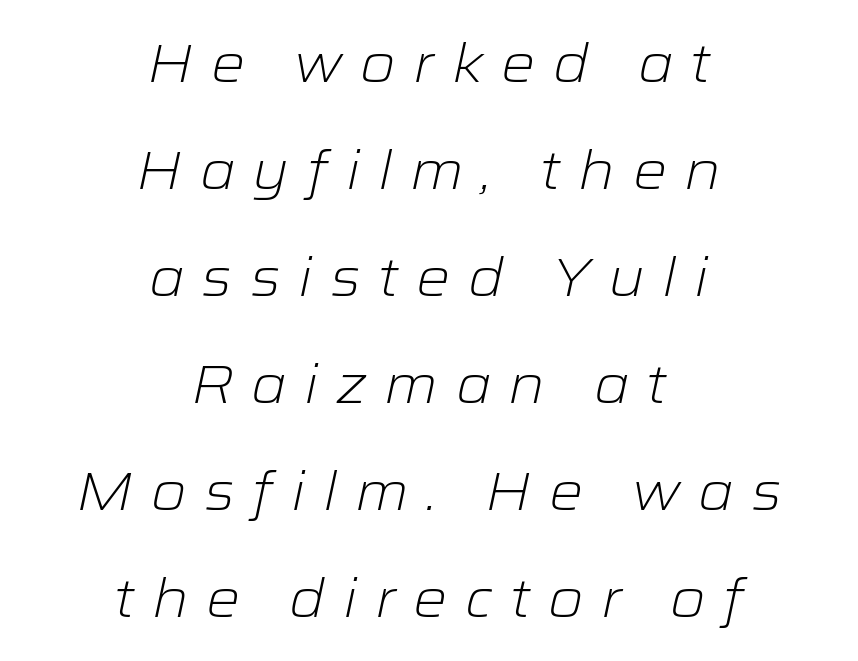
Q: Is the text bold? A: No.
Q: Is the text italic (slanted)? A: Yes, it leans right by about 12 degrees.
Q: Is the text underlined? A: No.
Q: How is the paragraph aligned? A: Centered.
Q: Is the spacing between letters normal or unusually wide? A: Unusually wide.
Q: Is the spacing between lines tight, normal or loose? A: Loose.
Q: Width (condensed, normal, or wide)? A: Wide.
Q: Stroke contrast? A: Low.
Q: x-height? A: Medium.
Q: Monospaced? A: No.
